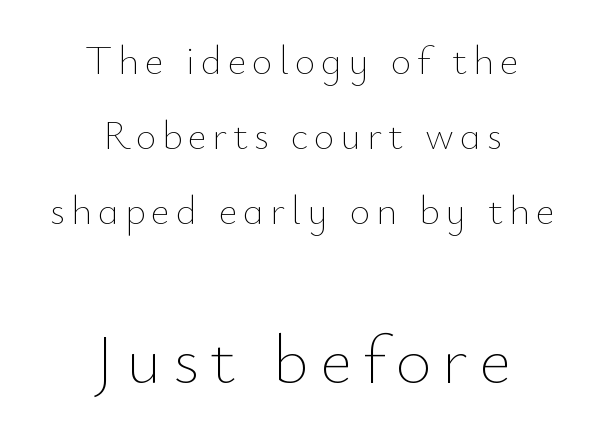
Q: Is the text bold? A: No.
Q: Is the text italic (slanted)? A: No, it is upright.
Q: Is the text underlined? A: No.
Q: How is the paragraph aligned? A: Centered.
Q: Which block of text is set in a larger size, the first (top) or the second (bottom)? A: The second (bottom) one.
Q: Width (condensed, normal, or wide)? A: Normal.
Q: Stroke contrast? A: Low.
Q: x-height? A: Small.
Q: Monospaced? A: No.
